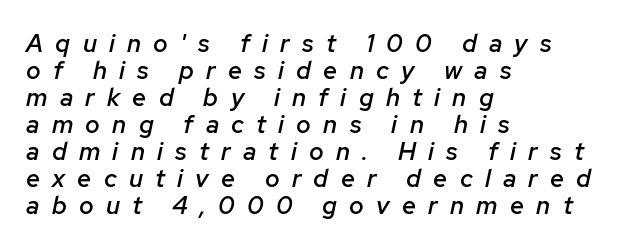
Would a proofreader flag this as italicized? Yes. The sample has been set in demibold, a notch under bold. Caption: expanded tracking, letters set apart. Words float on clear page, feet unadorned. This block would grow much taller if given ordinary leading; it's compressed now. Teacher's note: observe the even left margin — that is flush-left alignment.
